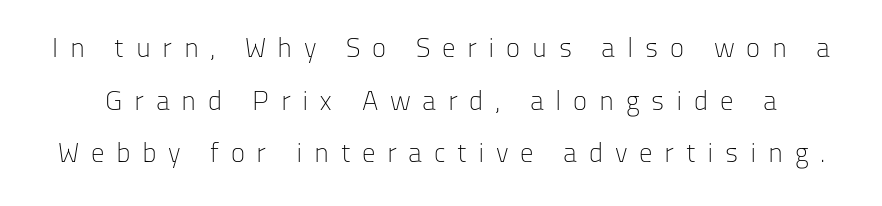
Q: Is the text bold? A: No.
Q: Is the text italic (slanted)? A: No, it is upright.
Q: Is the text underlined? A: No.
Q: Is the spacing between letters normal or unusually wide? A: Unusually wide.
Q: Is the spacing between lines tight, normal or loose? A: Loose.
